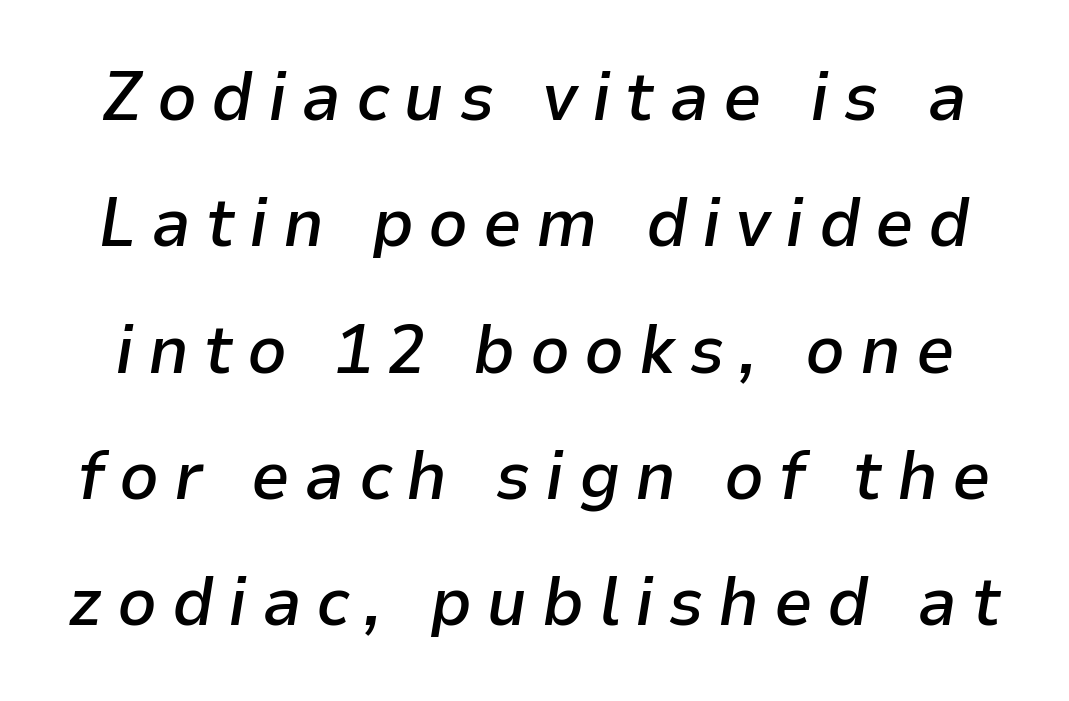
{"italic": "yes", "lean": "right", "slant_degrees": 9, "bold": "semi", "weight": "semibold", "width": "normal", "stroke_contrast": "low", "x_height": "medium", "monospaced": "no", "underline": "no", "line_spacing_ratio": 1.83, "letter_spacing": "wide", "letter_spacing_em": 0.21, "glyph_px": 69}
